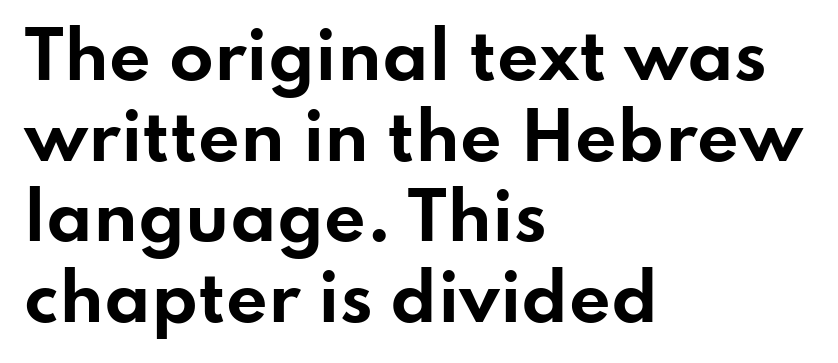
{"serif": "no", "italic": "no", "bold": "yes", "weight": "bold", "width": "wide", "stroke_contrast": "low", "x_height": "small", "monospaced": "no", "underline": "no", "align": "left", "line_spacing_ratio": 1.24, "letter_spacing": "normal", "letter_spacing_em": 0.0, "glyph_px": 65}
